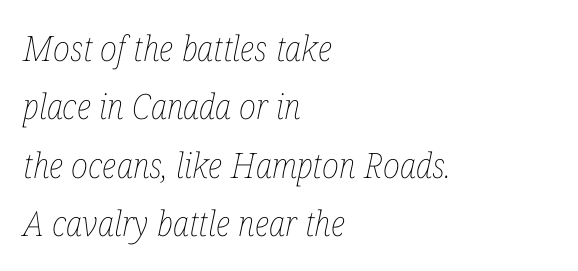
Regular leading. Quick note: underline off. Italic? Definitely — the glyphs are oblique. The font is comparable to plain body text, perhaps lighter. The passage is arranged the way most books set body copy — flush left.
